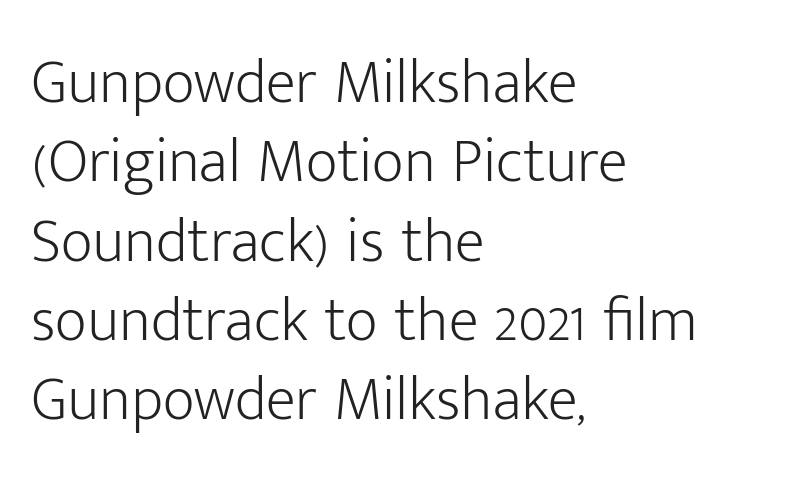
Q: Is the text bold? A: No.
Q: Is the text italic (slanted)? A: No, it is upright.
Q: Is the typeface a serif or a sans-serif typeface? A: Sans-serif.
Q: Is the text underlined? A: No.
Q: How is the paragraph aligned? A: Left-aligned.
Q: Is the spacing between letters normal or unusually wide? A: Normal.
Q: Is the spacing between lines tight, normal or loose? A: Normal.
Q: Width (condensed, normal, or wide)? A: Normal.
Q: Stroke contrast? A: Low.
Q: x-height? A: Medium.
Q: Monospaced? A: No.
